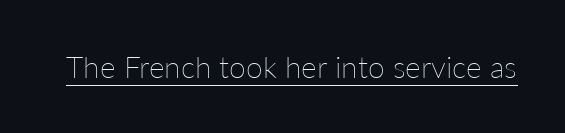
{"italic": "no", "bold": "no", "weight": "thin", "width": "normal", "stroke_contrast": "low", "x_height": "medium", "monospaced": "no", "underline": "yes", "letter_spacing": "normal", "letter_spacing_em": 0.0, "glyph_px": 30}
